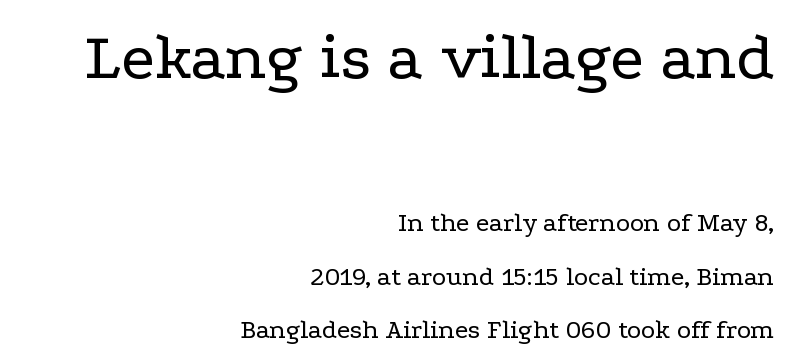
The horizontal fit of the characters is conventional and even. The block of text is sparse from top to bottom, with ample space between rows. The face used here is seriffed, in the tradition of book romans. No letter is thick-stroked: the sample isn't bold. Each letter keeps its own natural width here, so spacing adapts to shape. Designer's note — italics off, roman on.
